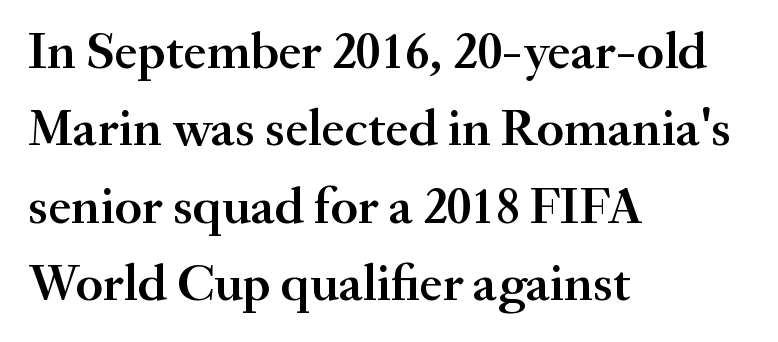
The image shows 52 px semibold serif type, upright; set left-aligned, normal line spacing (1.49x), normal letter spacing, not underlined; medium stroke contrast and a small x-height.
